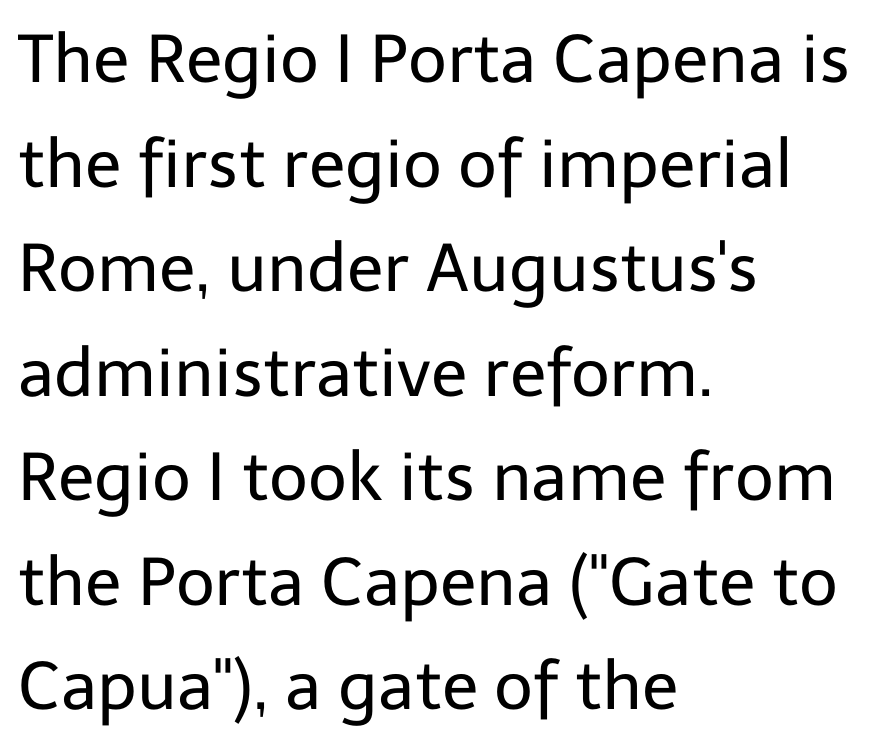
The image shows 67 px regular-weight sans-serif type, upright; set left-aligned, normal line spacing (1.56x), normal letter spacing, not underlined; low stroke contrast and a medium x-height.
